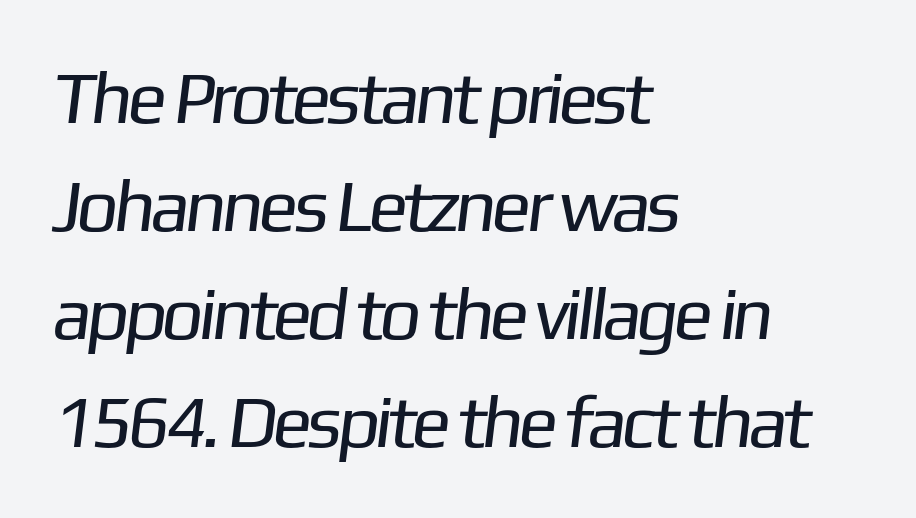
Think of a printed novel: that variable character pitch is what you see here. The typeface chosen for these lines omits serifs. The face looks like a standard text weight, possibly lighter. Vertically, the passage feels balanced, rows spaced as you'd expect.
